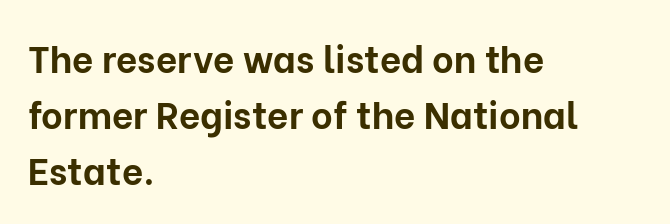
Quick note: interline space is typical. Note: no serifs on the glyphs. The rendering uses natural spacing where letterforms have individual widths. There is no visible air inserted between adjacent glyphs.
